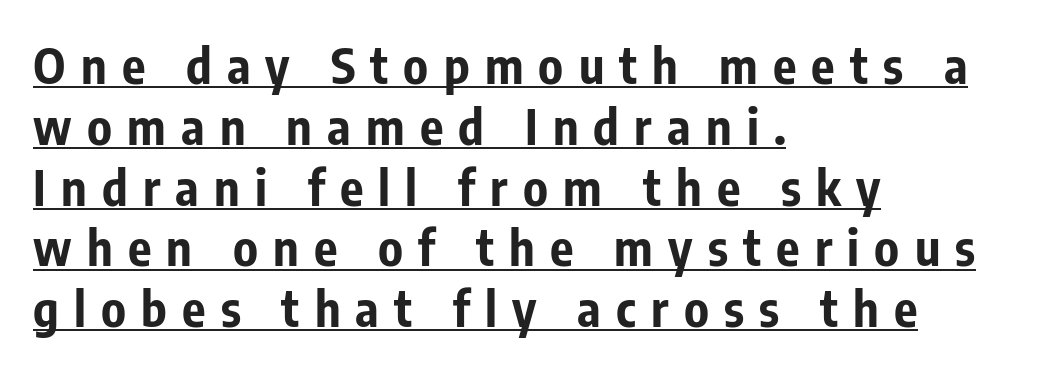
Q: Is the text bold? A: Yes.
Q: Is the text italic (slanted)? A: No, it is upright.
Q: Is the typeface a serif or a sans-serif typeface? A: Sans-serif.
Q: Is the text underlined? A: Yes.
Q: How is the paragraph aligned? A: Left-aligned.
Q: Is the spacing between letters normal or unusually wide? A: Unusually wide.
Q: Width (condensed, normal, or wide)? A: Condensed.
Q: Stroke contrast? A: Low.
Q: x-height? A: Medium.
Q: Monospaced? A: No.
